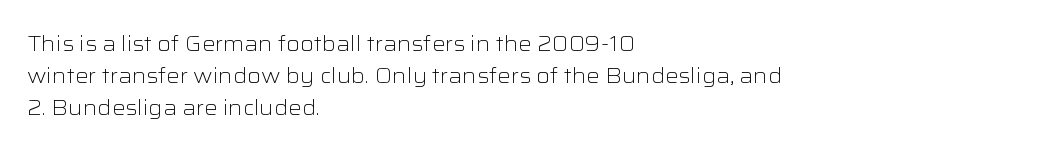
Vertical strokes here are truly vertical. The paragraph has a hard left edge and a soft right edge. The rendering uses a moderate line-height, typical for paragraphs. The cut favours lightness, reaching ordinary text weight at its darkest.
